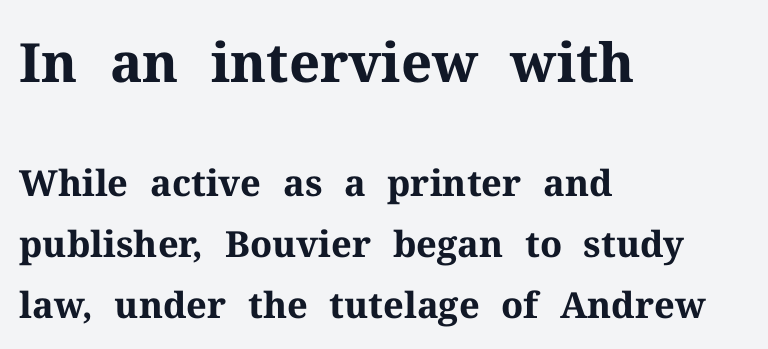
The image shows 54 px bold serif type, upright; set left-aligned, normal line spacing (1.7x), normal letter spacing, not underlined; the first (top) block is 1.5x larger; medium stroke contrast and a medium x-height.
